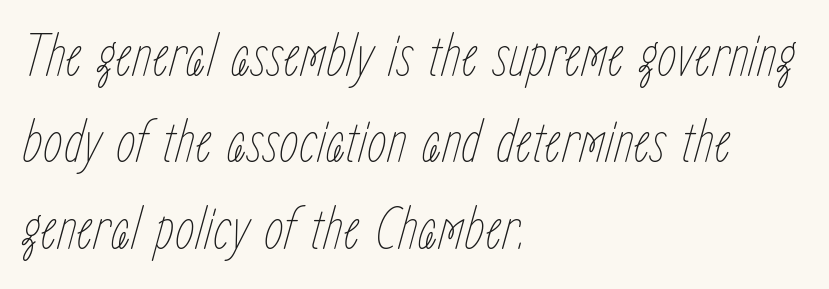
The image shows 63 px thin, condensed type, italic (leaning right); set left-aligned, normal line spacing (1.37x), normal letter spacing, not underlined; low stroke contrast and a medium x-height.
